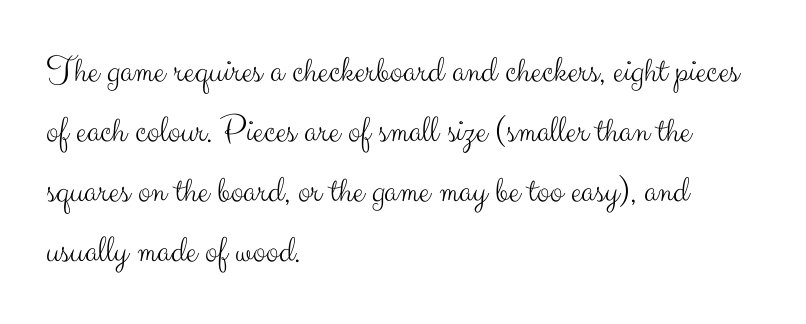
The image shows 38 px light sans-serif type; set left-aligned, normal line spacing (1.58x), normal letter spacing, not underlined; medium stroke contrast and a small x-height.
